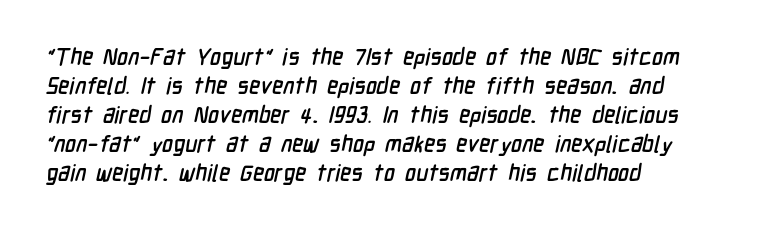
The image shows 23 px text type; set left-aligned, normal line spacing (1.26x), normal letter spacing, not underlined.
